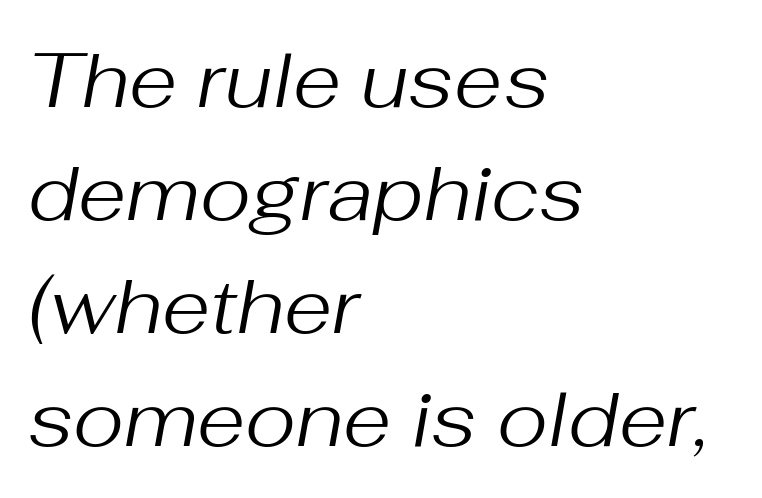
{"italic": "yes", "lean": "right", "slant_degrees": 10, "bold": "no", "weight": "regular", "width": "normal", "stroke_contrast": "medium", "x_height": "medium", "monospaced": "no", "underline": "no", "align": "left", "line_spacing": "normal", "line_spacing_ratio": 1.45, "letter_spacing": "normal", "letter_spacing_em": 0.0, "glyph_px": 78}
